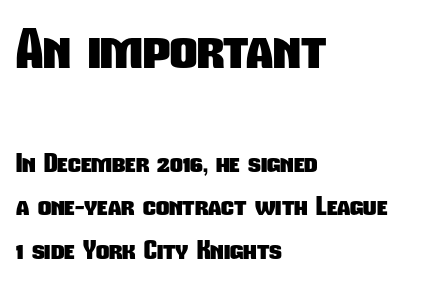
Q: Is the text bold? A: Yes.
Q: Is the typeface a serif or a sans-serif typeface? A: Sans-serif.
Q: Is the text underlined? A: No.
Q: How is the paragraph aligned? A: Left-aligned.
Q: Is the spacing between letters normal or unusually wide? A: Normal.
Q: Is the spacing between lines tight, normal or loose? A: Normal.
Q: Which block of text is set in a larger size, the first (top) or the second (bottom)? A: The first (top) one.
Q: Width (condensed, normal, or wide)? A: Condensed.
Q: Stroke contrast? A: Low.
Q: x-height? A: Medium.
Q: Monospaced? A: No.
